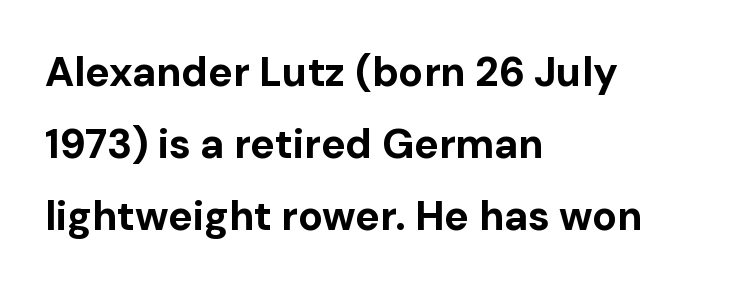
{"serif": "no", "italic": "no", "bold": "yes", "weight": "bold", "width": "normal", "stroke_contrast": "low", "x_height": "medium", "monospaced": "no", "underline": "no", "align": "left", "line_spacing_ratio": 1.76, "letter_spacing": "normal", "letter_spacing_em": 0.0, "glyph_px": 41}
